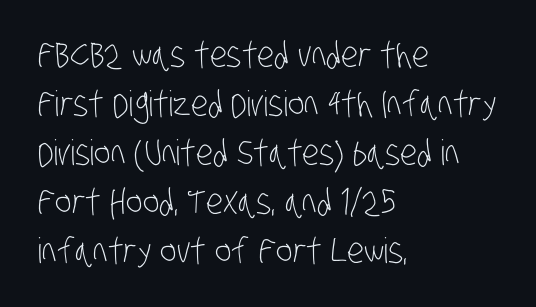
The image shows 35 px light, condensed sans-serif type; set left-aligned, normal line spacing (1.4x), normal letter spacing, not underlined; low stroke contrast and a large x-height.
